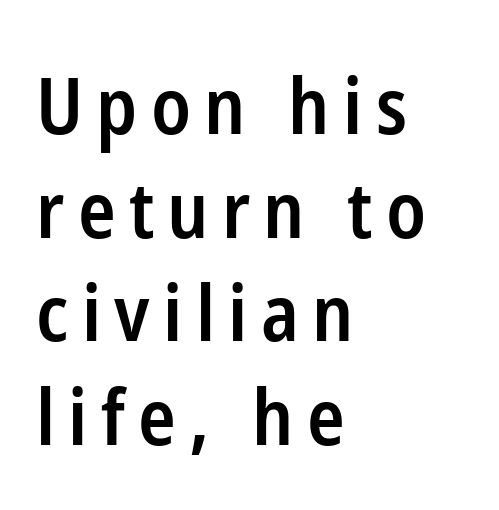
{"serif": "no", "italic": "no", "bold": "semi", "weight": "semibold", "width": "condensed", "stroke_contrast": "low", "x_height": "medium", "monospaced": "no", "underline": "no", "align": "left", "line_spacing": "normal", "line_spacing_ratio": 1.33, "glyph_px": 78}
